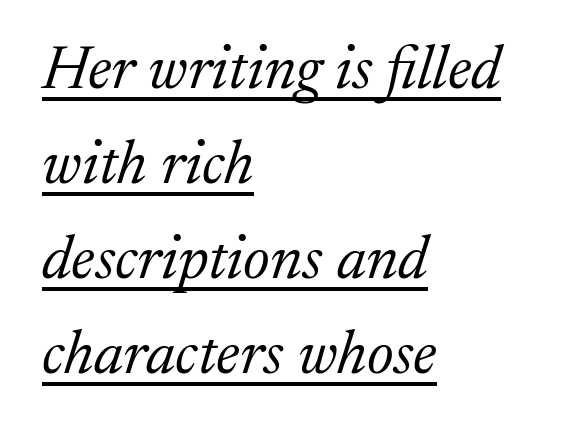
The image shows 62 px light serif type, italic (leaning right); set left-aligned, normal line spacing (1.53x), normal letter spacing, underlined; medium stroke contrast and a medium x-height.
